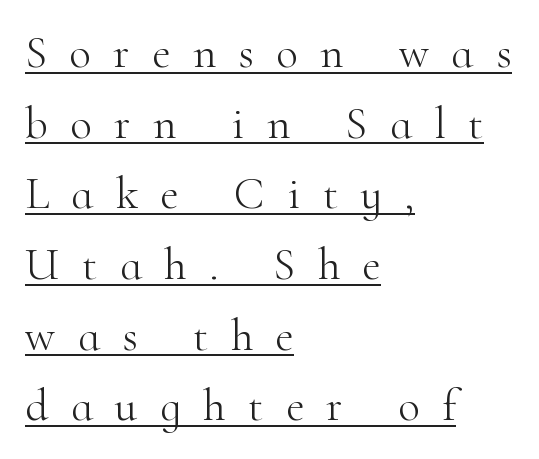
{"serif": "yes", "italic": "no", "bold": "no", "weight": "light", "width": "normal", "stroke_contrast": "high", "x_height": "small", "monospaced": "no", "underline": "yes", "align": "left", "line_spacing": "normal", "line_spacing_ratio": 1.57, "letter_spacing": "wide", "letter_spacing_em": 0.5, "glyph_px": 45}
